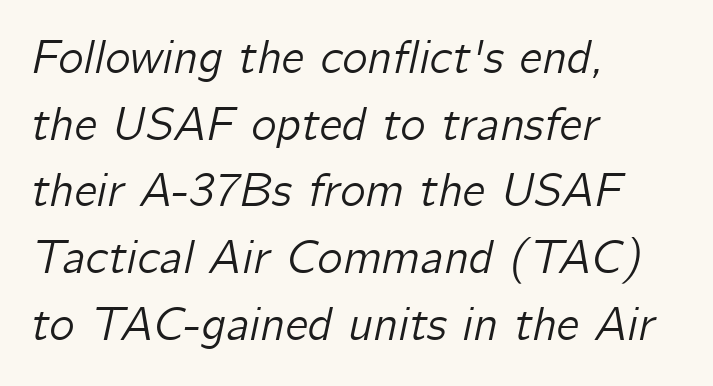
{"italic": "yes", "lean": "right", "slant_degrees": 12, "width": "normal", "stroke_contrast": "low", "x_height": "medium", "monospaced": "no", "underline": "no", "align": "left", "line_spacing": "normal", "line_spacing_ratio": 1.39, "letter_spacing": "normal", "letter_spacing_em": 0.0, "glyph_px": 48}
